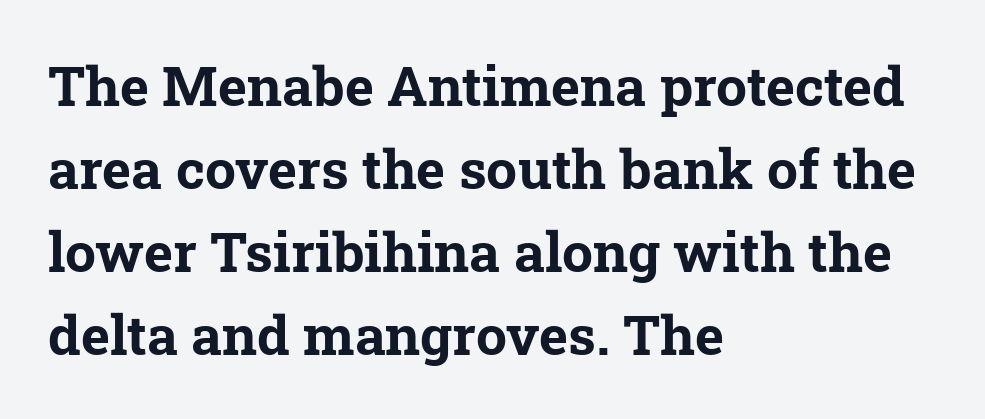
Q: Is the text bold? A: Yes.
Q: Is the typeface a serif or a sans-serif typeface? A: Serif.
Q: Is the text underlined? A: No.
Q: How is the paragraph aligned? A: Left-aligned.
Q: Is the spacing between letters normal or unusually wide? A: Normal.
Q: Is the spacing between lines tight, normal or loose? A: Normal.
Q: Width (condensed, normal, or wide)? A: Normal.
Q: Stroke contrast? A: Low.
Q: x-height? A: Medium.
Q: Monospaced? A: No.
